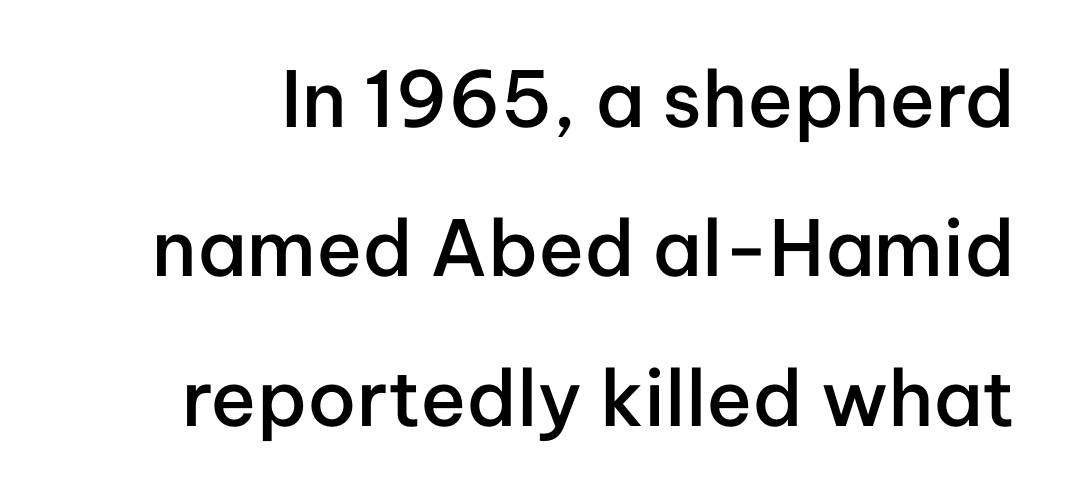
The image shows 77 px semibold sans-serif type, upright; set loose line spacing (1.94x), normal letter spacing, not underlined; low stroke contrast and a medium x-height.
